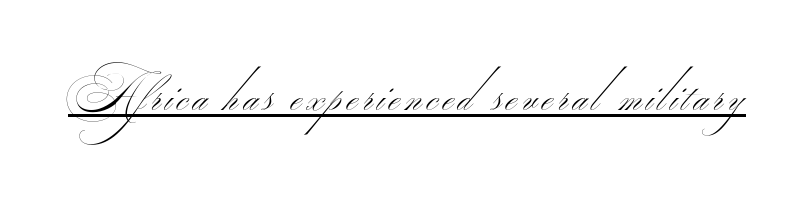
The image shows 48 px thin, wide sans-serif type; set underlined; medium stroke contrast.
